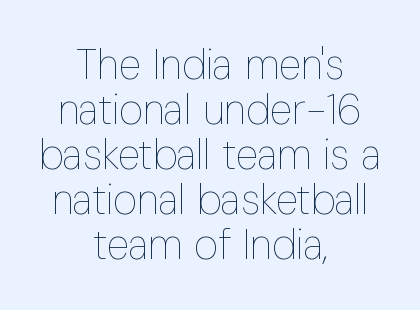
Q: Is the text bold? A: No.
Q: Is the text italic (slanted)? A: No, it is upright.
Q: Is the text underlined? A: No.
Q: How is the paragraph aligned? A: Centered.
Q: Is the spacing between letters normal or unusually wide? A: Normal.
Q: Is the spacing between lines tight, normal or loose? A: Tight.
Q: Width (condensed, normal, or wide)? A: Condensed.
Q: Stroke contrast? A: Low.
Q: x-height? A: Medium.
Q: Monospaced? A: No.
